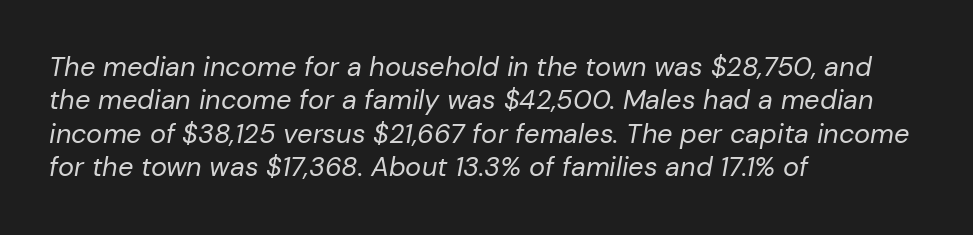
Q: Is the text bold? A: No.
Q: Is the text italic (slanted)? A: Yes, it leans right by about 10 degrees.
Q: Is the text underlined? A: No.
Q: How is the paragraph aligned? A: Left-aligned.
Q: Is the spacing between letters normal or unusually wide? A: Normal.
